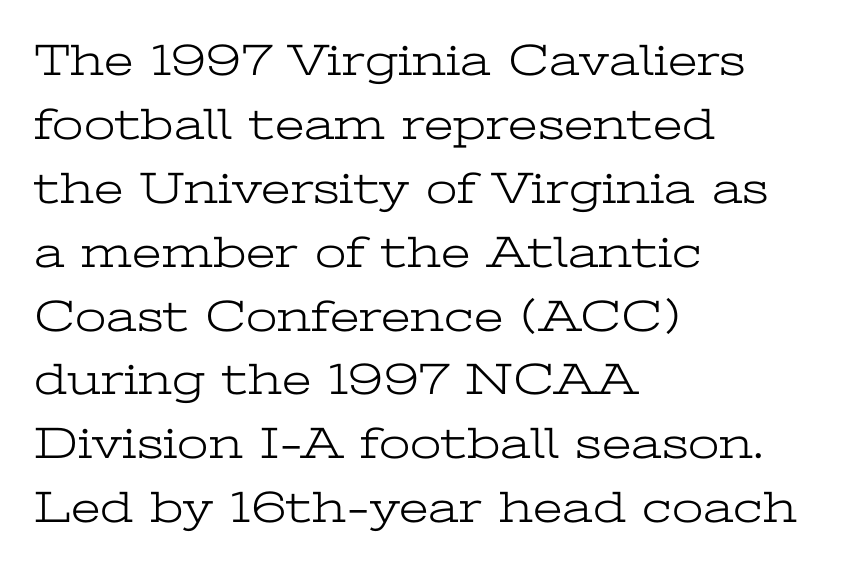
Does extra space separate the letters? No, they use regular spacing. These lines are rendered in a variable-pitch font. Italic: no, the glyphs are upright roman. Just letters on the line, the space beneath them empty. The characters are drawn with everyday or finer stroke widths. This sample uses a serif face.
